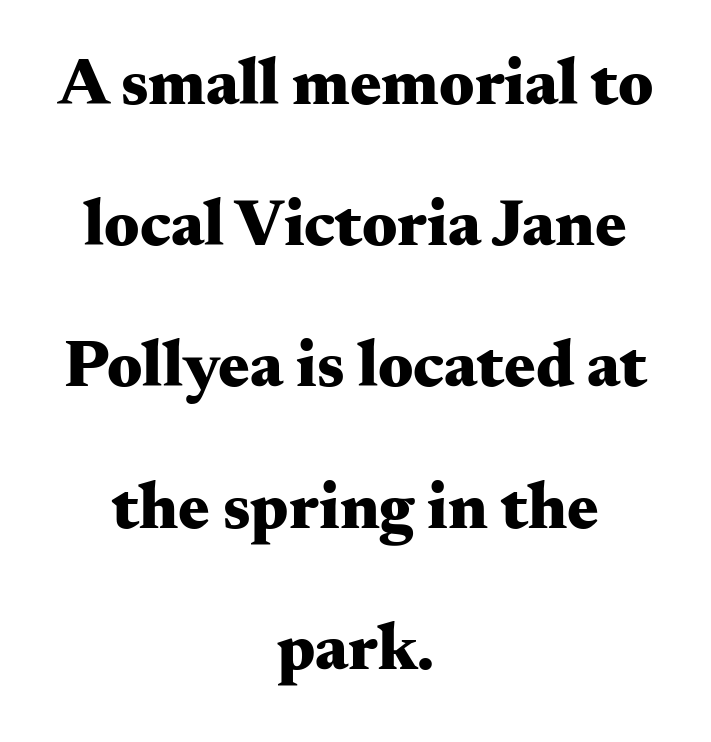
Q: Is the text bold? A: Yes.
Q: Is the text italic (slanted)? A: No, it is upright.
Q: Is the typeface a serif or a sans-serif typeface? A: Serif.
Q: Is the text underlined? A: No.
Q: How is the paragraph aligned? A: Centered.
Q: Is the spacing between letters normal or unusually wide? A: Normal.
Q: Is the spacing between lines tight, normal or loose? A: Loose.
Q: Width (condensed, normal, or wide)? A: Wide.
Q: Stroke contrast? A: Medium.
Q: x-height? A: Small.
Q: Monospaced? A: No.
